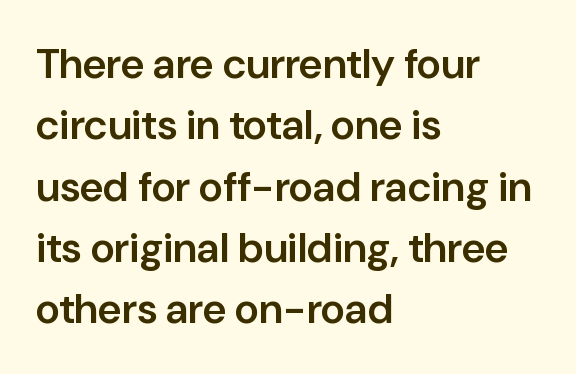
Q: Is the text bold? A: Semi-bold.
Q: Is the text italic (slanted)? A: No, it is upright.
Q: Is the typeface a serif or a sans-serif typeface? A: Sans-serif.
Q: Is the text underlined? A: No.
Q: How is the paragraph aligned? A: Left-aligned.
Q: Is the spacing between letters normal or unusually wide? A: Normal.
Q: Is the spacing between lines tight, normal or loose? A: Normal.
Q: Width (condensed, normal, or wide)? A: Normal.
Q: Stroke contrast? A: Low.
Q: x-height? A: Medium.
Q: Monospaced? A: No.
